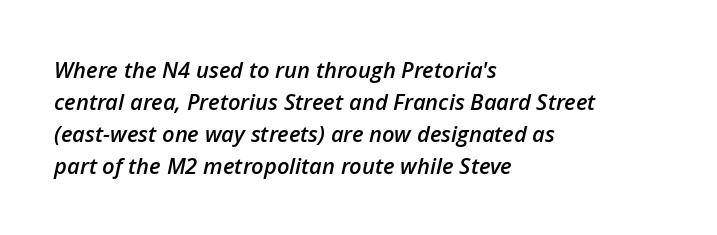
Notice how the stems are inclined rather than vertical — that's the hallmark of italics. Characters follow at the spacing the type designer built in. Alignment: flush left. The area under the type is left untouched. This is the in-between weight designers call semibold or demi.
